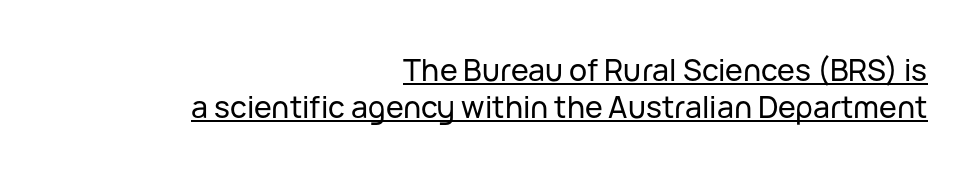
{"serif": "no", "italic": "no", "width": "normal", "stroke_contrast": "low", "x_height": "medium", "monospaced": "no", "underline": "yes", "align": "right", "line_spacing_ratio": 1.22, "letter_spacing": "normal", "letter_spacing_em": 0.0, "glyph_px": 30}
